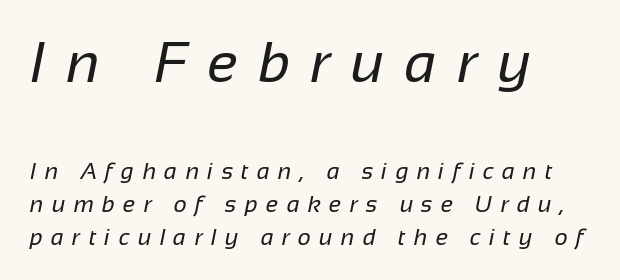
{"serif": "no", "bold": "no", "weight": "regular", "width": "normal", "stroke_contrast": "low", "x_height": "medium", "monospaced": "no", "underline": "no", "align": "left", "line_spacing": "normal", "line_spacing_ratio": 1.44, "letter_spacing": "wide", "letter_spacing_em": 0.36, "larger_block": "first", "size_ratio": 2.48, "glyph_px": 57}
